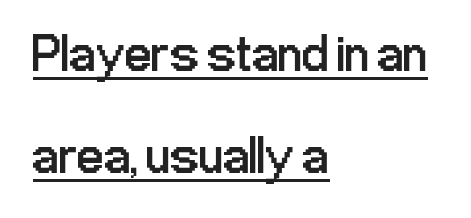
Vertical strokes here are truly vertical. The words here are underlined. The strokes are not fattened; the text isn't bold. The passage is arranged the way most books set body copy — flush left. Notice the wide empty band between every row — that's loose leading.
